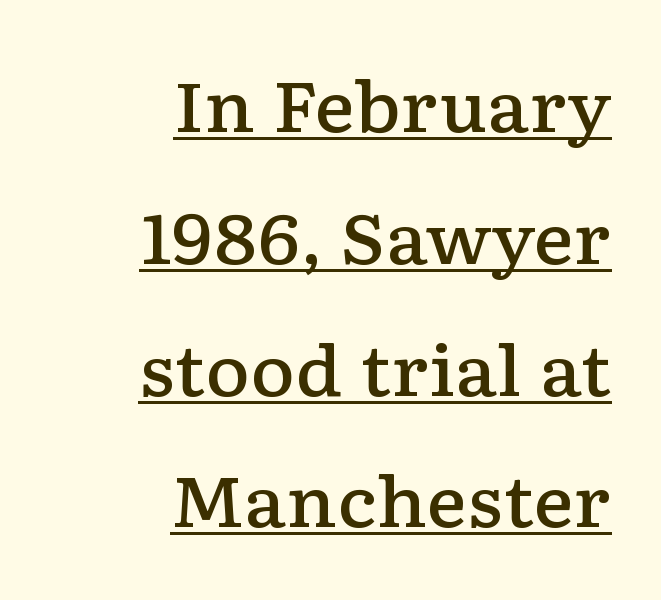
{"serif": "yes", "italic": "no", "bold": "semi", "weight": "semibold", "width": "wide", "stroke_contrast": "low", "x_height": "medium", "monospaced": "no", "underline": "yes", "align": "right", "line_spacing": "loose", "line_spacing_ratio": 1.91, "letter_spacing": "normal", "letter_spacing_em": 0.0, "glyph_px": 69}
